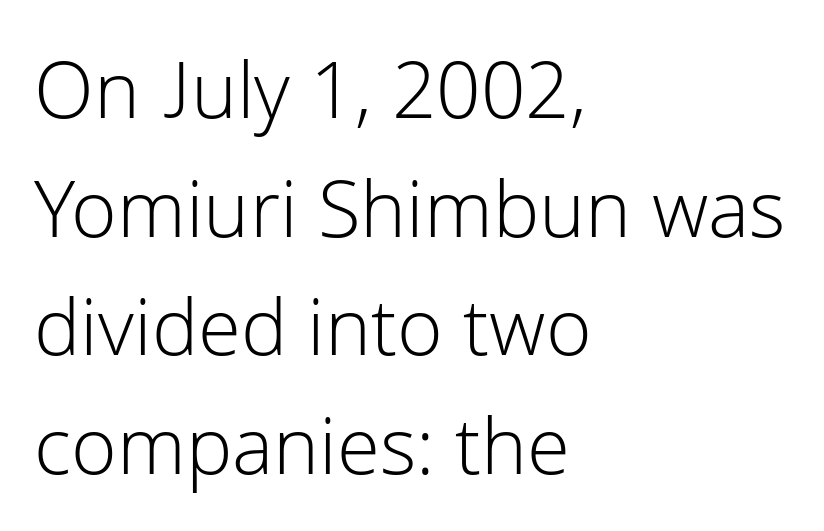
Q: Is the text bold? A: No.
Q: Is the text italic (slanted)? A: No, it is upright.
Q: Is the typeface a serif or a sans-serif typeface? A: Sans-serif.
Q: Is the text underlined? A: No.
Q: How is the paragraph aligned? A: Left-aligned.
Q: Is the spacing between letters normal or unusually wide? A: Normal.
Q: Is the spacing between lines tight, normal or loose? A: Normal.
Q: Width (condensed, normal, or wide)? A: Normal.
Q: Stroke contrast? A: Low.
Q: x-height? A: Medium.
Q: Monospaced? A: No.
